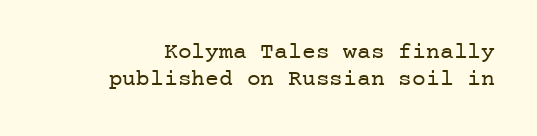
{"italic": "no", "bold": "no", "underline": "no", "line_spacing_ratio": 1.19, "letter_spacing": "normal", "letter_spacing_em": 0.0, "glyph_px": 23}
